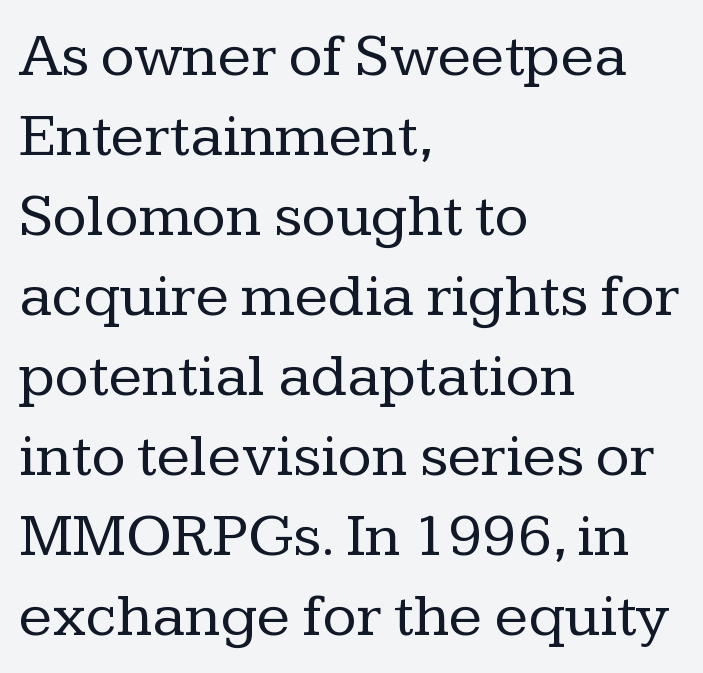
The image shows 62 px regular-weight serif type, upright; set left-aligned, normal line spacing (1.29x), normal letter spacing, not underlined; low stroke contrast and a medium x-height.
